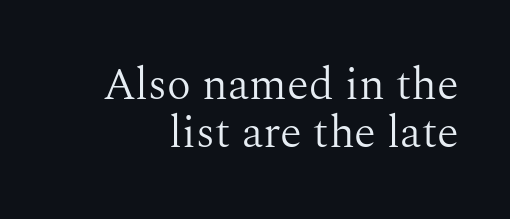
The image shows 45 px light serif type, upright; set right-aligned, tight line spacing (1.06x), normal letter spacing, not underlined; medium stroke contrast and a medium x-height.
